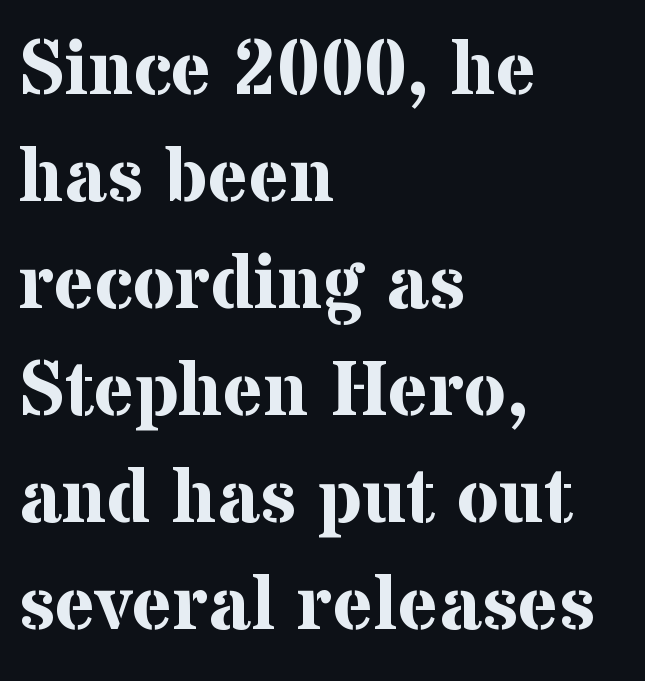
The image shows 77 px bold serif type, upright; set left-aligned, normal line spacing (1.39x), normal letter spacing, not underlined; medium stroke contrast and a medium x-height.
